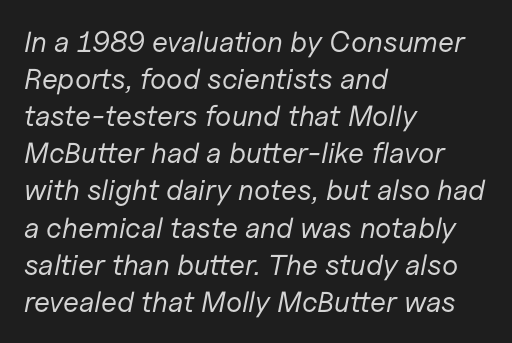
Nobody touched the tracking dial on this one. Horizontal alignment here is leftward, the default for most running prose. Yep, that's italic — everything's leaning. The space between consecutive lines is moderate.
